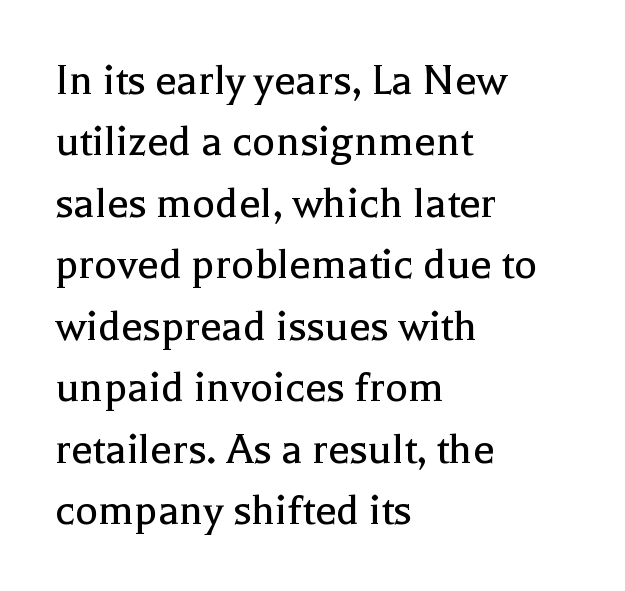
Q: Is the text bold? A: No.
Q: Is the text italic (slanted)? A: No, it is upright.
Q: Is the typeface a serif or a sans-serif typeface? A: Serif.
Q: Is the text underlined? A: No.
Q: How is the paragraph aligned? A: Left-aligned.
Q: Is the spacing between letters normal or unusually wide? A: Normal.
Q: Is the spacing between lines tight, normal or loose? A: Normal.
Q: Width (condensed, normal, or wide)? A: Normal.
Q: x-height? A: Medium.
Q: Monospaced? A: No.
